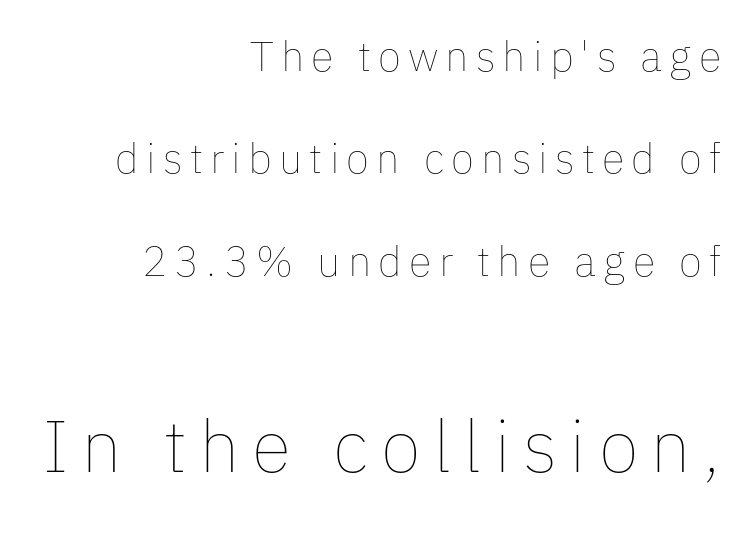
The image shows 73 px thin type, upright; set right-aligned, loose line spacing (2.44x), not underlined; the second (bottom) block is 1.74x larger; low stroke contrast and a medium x-height.
